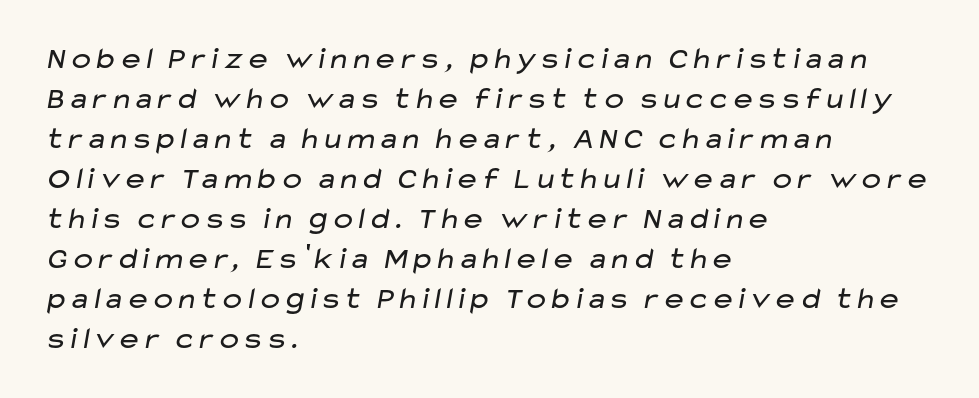
Alignment: flush left. Note: no serifs on the glyphs. Is the type heavy? It reads as light-to-regular instead. Clear beneath every line of the passage.
